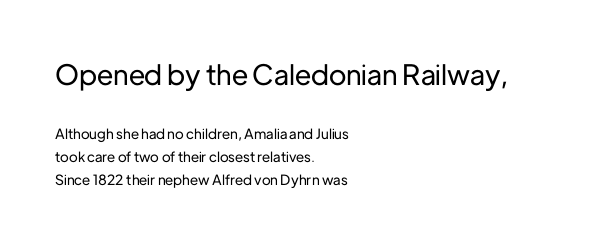
These lines are rendered in a variable-pitch font. Horizontal bands of white between lines are of average thickness. Bare-footed words on every line. Honestly, the letter spacing is just normal — you wouldn't notice it.
